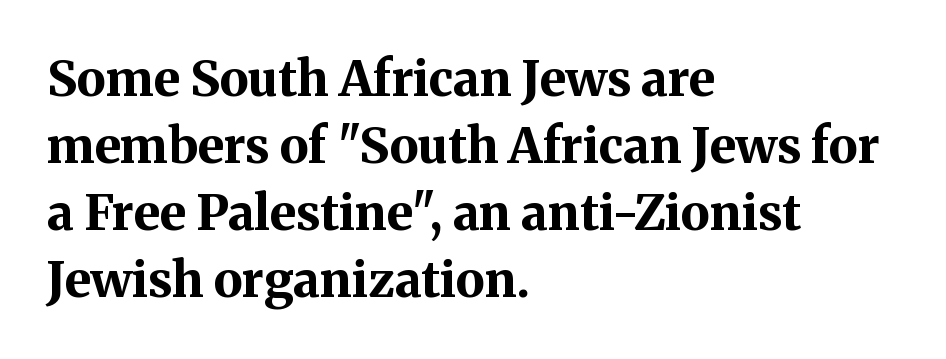
Q: Is the text bold? A: Yes.
Q: Is the text italic (slanted)? A: No, it is upright.
Q: Is the typeface a serif or a sans-serif typeface? A: Serif.
Q: Is the text underlined? A: No.
Q: How is the paragraph aligned? A: Left-aligned.
Q: Is the spacing between letters normal or unusually wide? A: Normal.
Q: Is the spacing between lines tight, normal or loose? A: Normal.
Q: Width (condensed, normal, or wide)? A: Normal.
Q: Stroke contrast? A: Medium.
Q: x-height? A: Medium.
Q: Monospaced? A: No.
